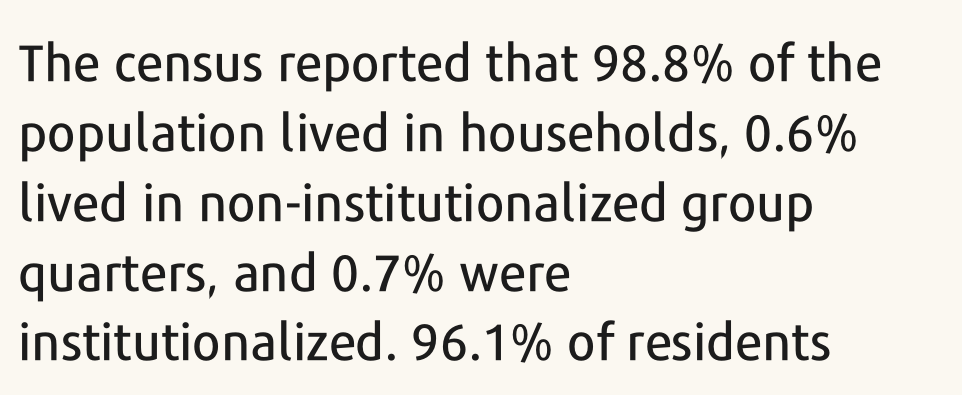
A normal amount of white space separates one row of letters from the next. The paragraph has a hard left edge and a soft right edge. Caption: standard tracking, unaltered. Style check: upright. The rendering uses natural spacing where letterforms have individual widths.
